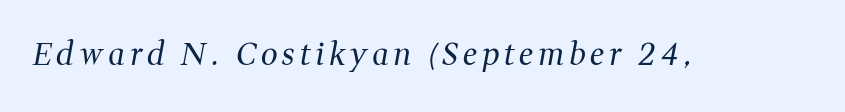
The image shows 30 px regular-weight serif type, italic (leaning right); set not underlined; medium stroke contrast and a medium x-height.
